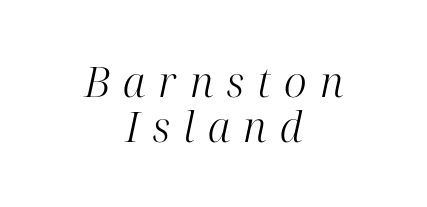
The setting favours the middle, as headings and verse often do. Regarding serifs, this sample has them. Students, note that the glyphs here are deliberately spaced far apart. No word sits above an underline. Heft: none added — not bold. The leading is snug, giving the passage a crowded texture.
